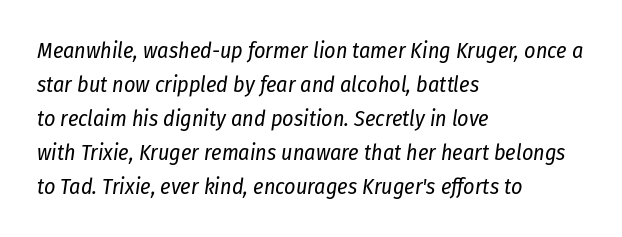
The image shows 22 px text type, italic (leaning right); set left-aligned, normal line spacing (1.54x), normal letter spacing, not underlined.
